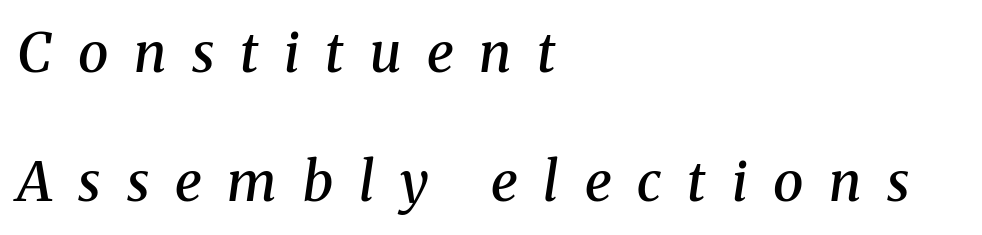
The letters are slanted; this is an italic face. Check under the words: just untouched page. A serif font was chosen for this passage. Emphasis by weight is partial: semibold. Whoever set this chose breathing room over compactness in the vertical rhythm.
